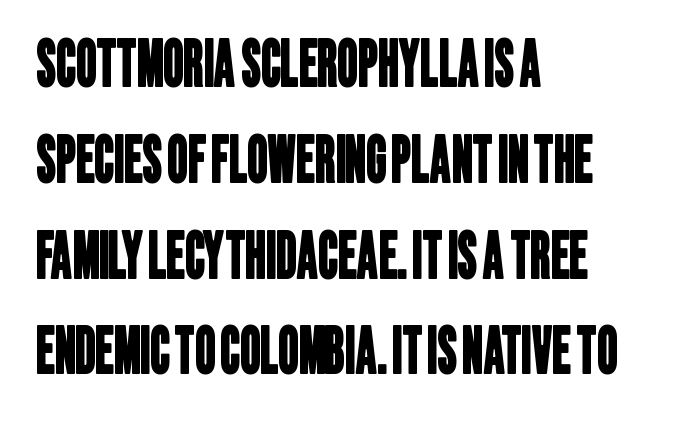
Letterform terminals end flat and unadorned throughout the passage. Teacher's note: observe the even left margin — that is flush-left alignment. How are the letters spaced? Ordinarily, with no added tracking. Each letter keeps its own natural width here, so spacing adapts to shape. Regarding leading, the lines here are spaced in the standard way. Descenders hang freely into open space.
